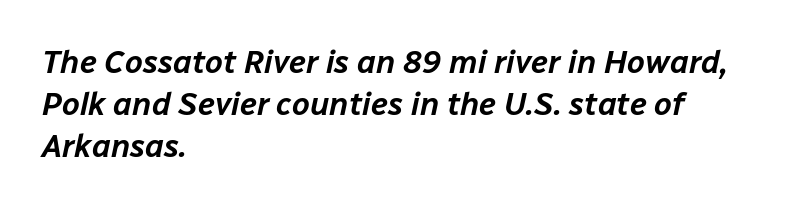
The image shows 32 px text type, italic (leaning right); set left-aligned, normal line spacing (1.31x), normal letter spacing, not underlined; low stroke contrast and a medium x-height.
